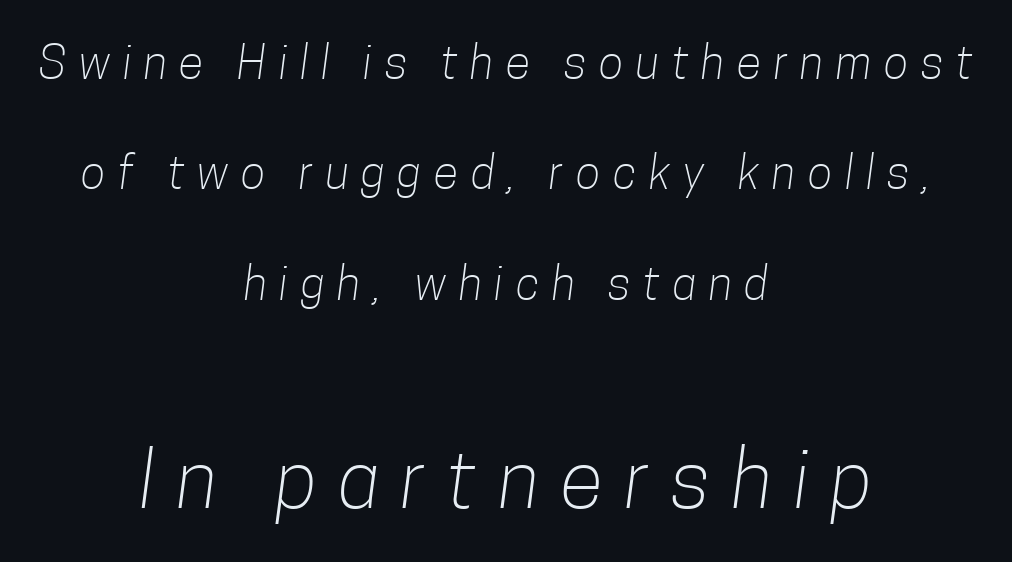
Q: Is the text bold? A: No.
Q: Is the typeface a serif or a sans-serif typeface? A: Sans-serif.
Q: Is the text underlined? A: No.
Q: How is the paragraph aligned? A: Centered.
Q: Is the spacing between letters normal or unusually wide? A: Unusually wide.
Q: Is the spacing between lines tight, normal or loose? A: Loose.
Q: Which block of text is set in a larger size, the first (top) or the second (bottom)? A: The second (bottom) one.
Q: Width (condensed, normal, or wide)? A: Condensed.
Q: Stroke contrast? A: Low.
Q: x-height? A: Medium.
Q: Monospaced? A: No.
